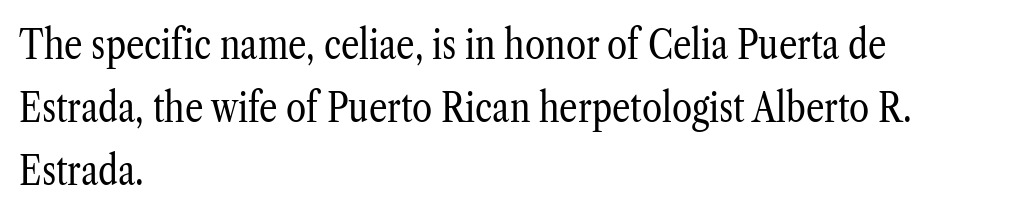
The image shows 41 px regular-weight, condensed serif type, upright; set left-aligned, normal line spacing (1.54x), normal letter spacing, not underlined; low stroke contrast and a medium x-height.
